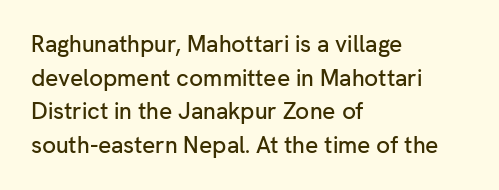
Q: Is the text italic (slanted)? A: No, it is upright.
Q: Is the text underlined? A: No.
Q: How is the paragraph aligned? A: Left-aligned.
Q: Is the spacing between letters normal or unusually wide? A: Normal.
Q: Is the spacing between lines tight, normal or loose? A: Normal.
